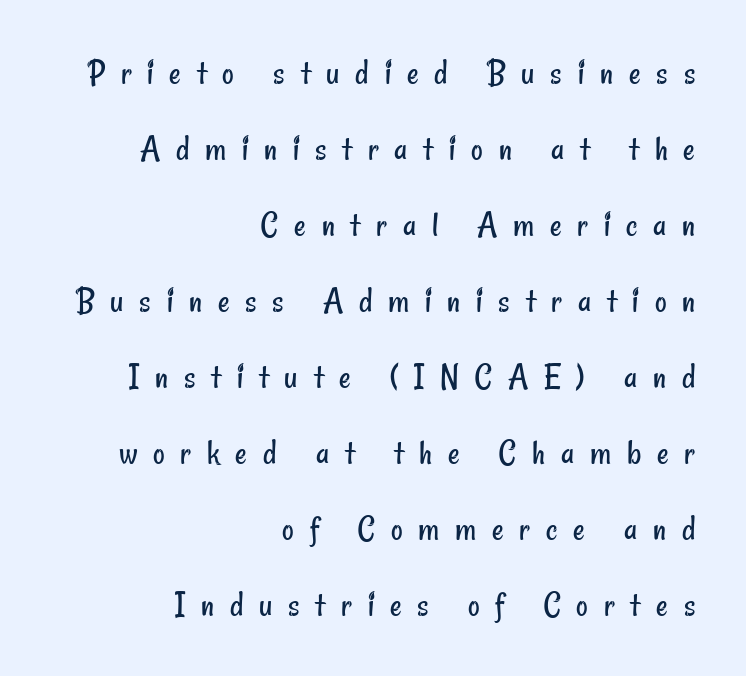
Q: Is the text bold? A: No.
Q: Is the typeface a serif or a sans-serif typeface? A: Sans-serif.
Q: Is the text underlined? A: No.
Q: How is the paragraph aligned? A: Right-aligned.
Q: Is the spacing between letters normal or unusually wide? A: Unusually wide.
Q: Is the spacing between lines tight, normal or loose? A: Loose.
Q: Width (condensed, normal, or wide)? A: Condensed.
Q: Stroke contrast? A: Low.
Q: x-height? A: Small.
Q: Monospaced? A: No.
